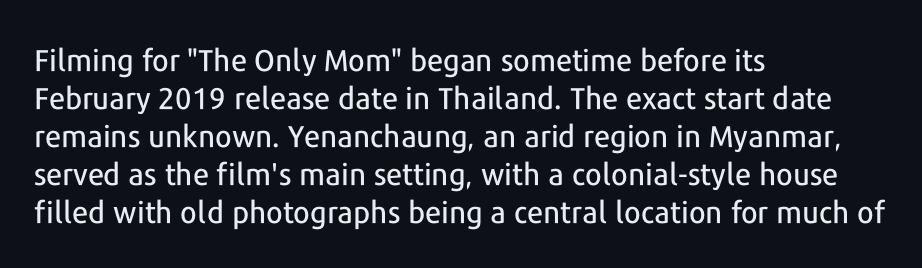
Is the letter spacing exaggerated? No — it looks like the ordinary default. The text block is weighted toward the left margin, trailing off unevenly rightward. Check where the strokes stop: nothing finishes them off — pure sans. If you drew a line through each stem, it would be perfectly vertical. Here the designer chose a conventional face with non-uniform glyph widths. Descenders are the only things crossing below the line.
